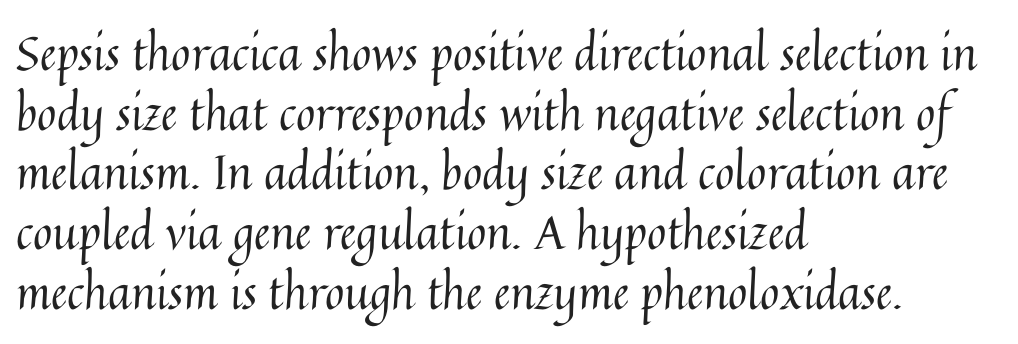
Q: Is the text bold? A: No.
Q: Is the text underlined? A: No.
Q: How is the paragraph aligned? A: Left-aligned.
Q: Is the spacing between letters normal or unusually wide? A: Normal.
Q: Is the spacing between lines tight, normal or loose? A: Normal.
Q: Width (condensed, normal, or wide)? A: Normal.
Q: Stroke contrast? A: Medium.
Q: x-height? A: Medium.
Q: Monospaced? A: No.
